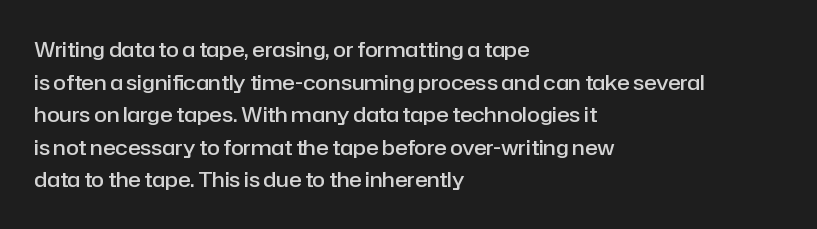
{"italic": "no", "bold": "semi", "underline": "no", "align": "left", "line_spacing": "normal", "line_spacing_ratio": 1.55, "letter_spacing": "normal", "letter_spacing_em": 0.0, "glyph_px": 21}
